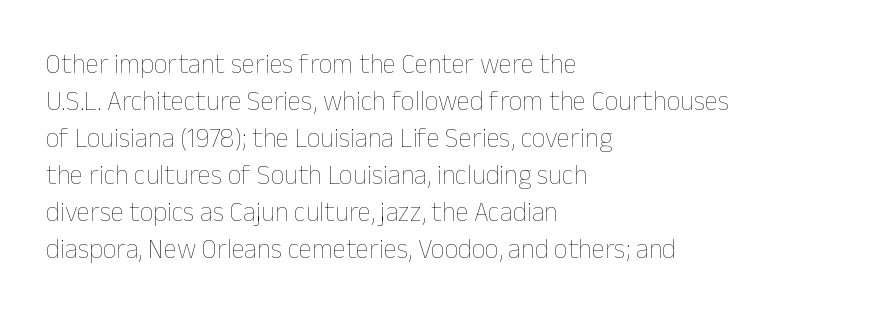
Q: Is the text bold? A: No.
Q: Is the text italic (slanted)? A: No, it is upright.
Q: Is the text underlined? A: No.
Q: How is the paragraph aligned? A: Left-aligned.
Q: Is the spacing between letters normal or unusually wide? A: Normal.
Q: Is the spacing between lines tight, normal or loose? A: Normal.
